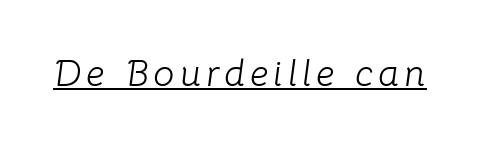
The image shows 37 px light type, italic (leaning right); set underlined; low stroke contrast and a medium x-height.
